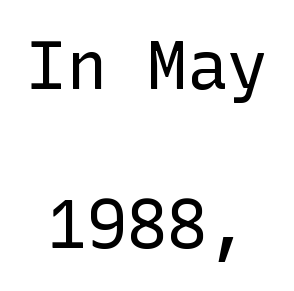
The leading is generous, giving the passage an open texture. Upright lettering throughout. The lines in this sample share a center point and differ in where they start and stop. The designer went with a sans here, leaving each stem footless. A quiet, ordinary-to-light weight characterises the typeface. Honestly, there is no underline to notice here at all.
